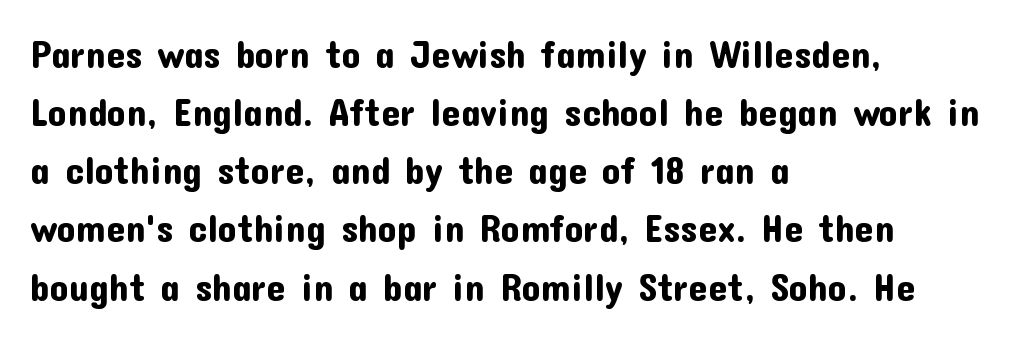
{"serif": "no", "italic": "no", "width": "normal", "stroke_contrast": "low", "x_height": "medium", "monospaced": "no", "underline": "no", "align": "left", "line_spacing": "normal", "line_spacing_ratio": 1.53, "letter_spacing": "normal", "letter_spacing_em": 0.0, "glyph_px": 38}
